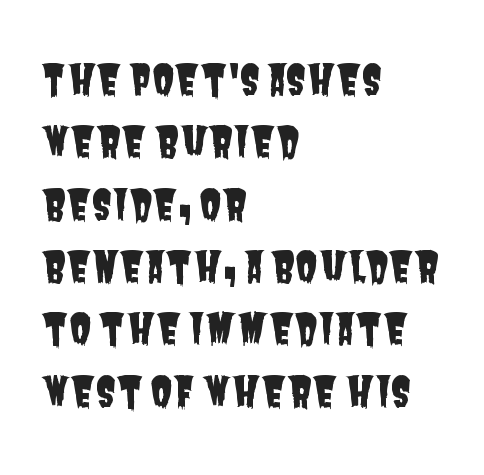
Q: Is the typeface a serif or a sans-serif typeface? A: Sans-serif.
Q: Is the text underlined? A: No.
Q: How is the paragraph aligned? A: Left-aligned.
Q: Is the spacing between letters normal or unusually wide? A: Normal.
Q: Is the spacing between lines tight, normal or loose? A: Normal.
Q: Width (condensed, normal, or wide)? A: Condensed.
Q: Stroke contrast? A: Low.
Q: x-height? A: Large.
Q: Monospaced? A: No.
